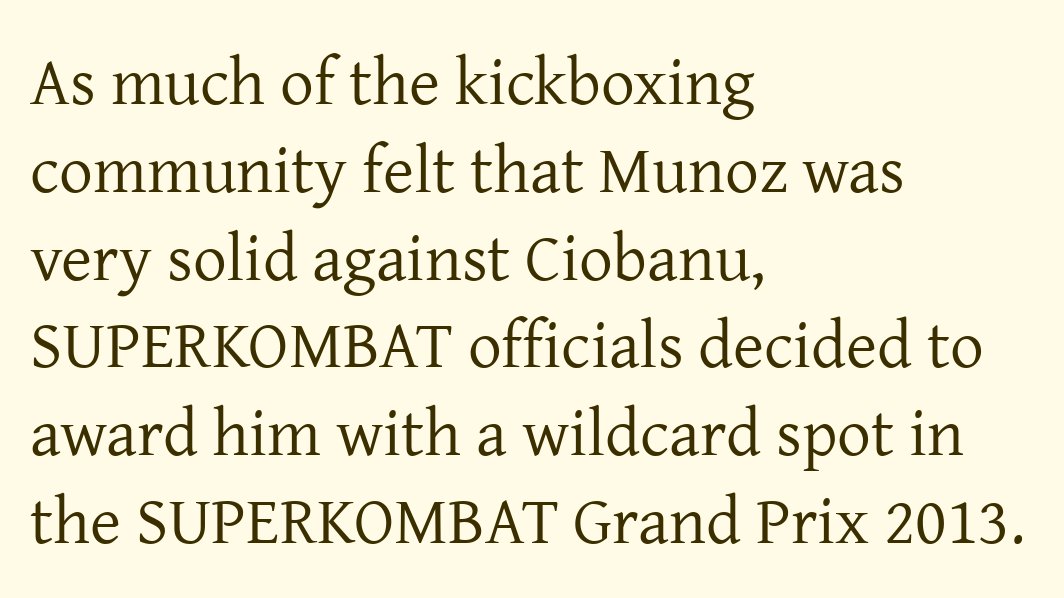
Q: Is the text bold? A: No.
Q: Is the text italic (slanted)? A: No, it is upright.
Q: Is the typeface a serif or a sans-serif typeface? A: Serif.
Q: Is the text underlined? A: No.
Q: How is the paragraph aligned? A: Left-aligned.
Q: Is the spacing between letters normal or unusually wide? A: Normal.
Q: Is the spacing between lines tight, normal or loose? A: Normal.
Q: Width (condensed, normal, or wide)? A: Normal.
Q: Stroke contrast? A: Low.
Q: x-height? A: Medium.
Q: Monospaced? A: No.
